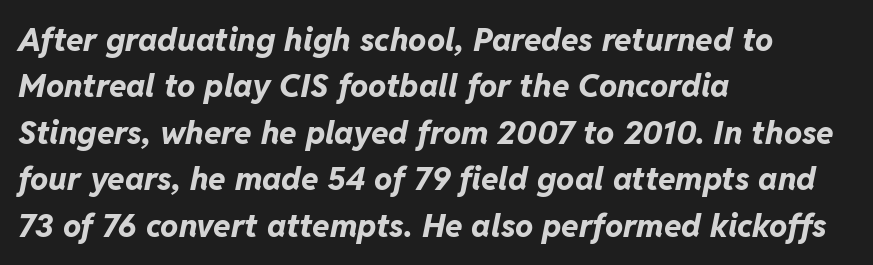
The image shows 32 px bold type, italic (leaning right); set left-aligned, normal line spacing (1.45x), normal letter spacing, not underlined; low stroke contrast and a medium x-height.
